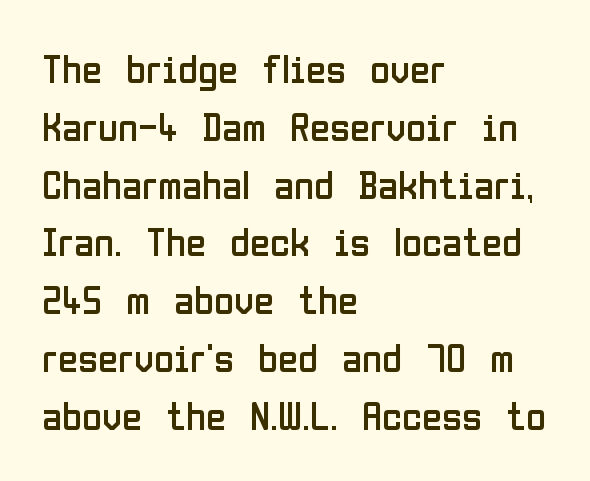
Every row of glyphs begins at an identical x-position on the left. If you measured baseline to baseline, you'd find a middling distance. Check where the strokes stop: nothing finishes them off — pure sans. Rule under the text: the space is simply empty.
